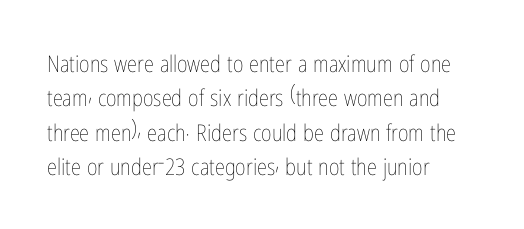
The image shows 23 px text type, upright; set left-aligned, normal line spacing (1.49x), normal letter spacing, not underlined.
